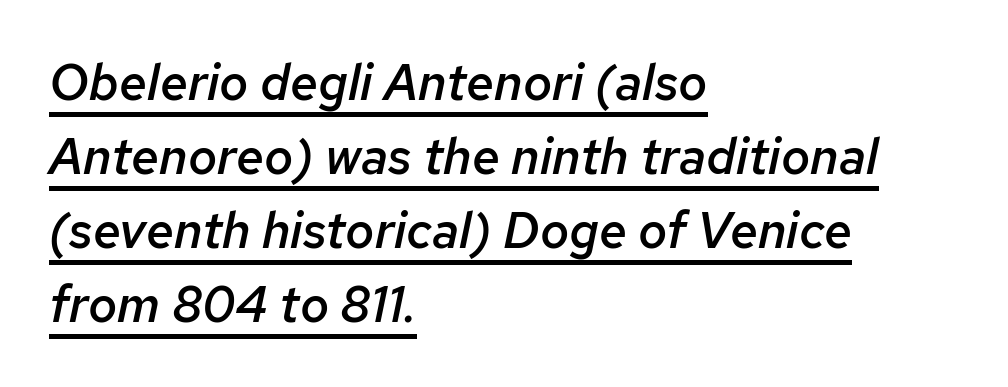
The image shows 50 px semibold type, italic (leaning right); set left-aligned, normal line spacing (1.48x), normal letter spacing, underlined; low stroke contrast and a medium x-height.
